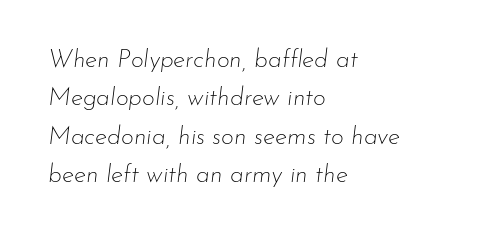
How would I describe the line gaps? Plain and ordinary. Any mark beneath the type? The region is blank. Caption: standard tracking, unaltered. Letters have the restrained weight of plain body copy at most.
